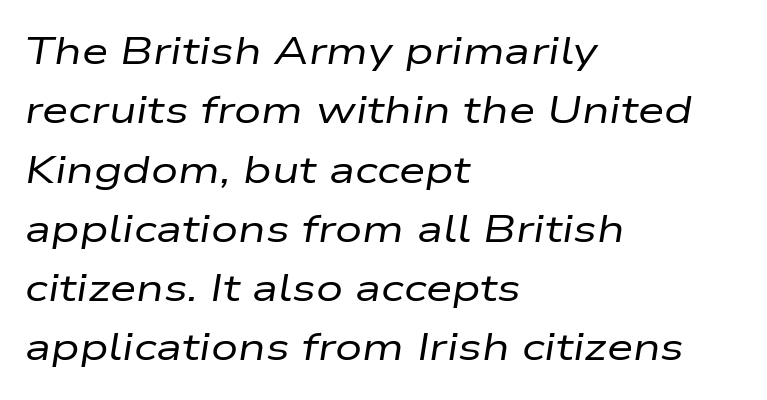
Q: Is the text bold? A: No.
Q: Is the text italic (slanted)? A: Yes, it leans right by about 9 degrees.
Q: Is the text underlined? A: No.
Q: How is the paragraph aligned? A: Left-aligned.
Q: Is the spacing between letters normal or unusually wide? A: Normal.
Q: Is the spacing between lines tight, normal or loose? A: Normal.
Q: Width (condensed, normal, or wide)? A: Wide.
Q: Stroke contrast? A: Low.
Q: x-height? A: Medium.
Q: Monospaced? A: No.
